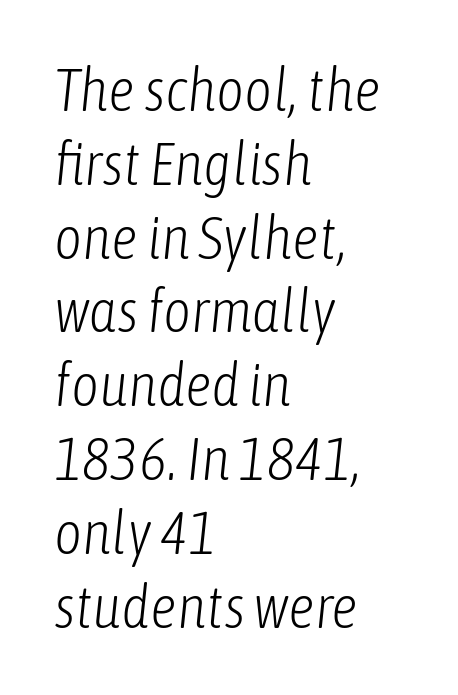
{"italic": "yes", "lean": "right", "slant_degrees": 6, "bold": "no", "weight": "light", "width": "condensed", "stroke_contrast": "low", "x_height": "medium", "monospaced": "no", "underline": "no", "align": "left", "line_spacing_ratio": 1.23, "letter_spacing": "normal", "letter_spacing_em": 0.0, "glyph_px": 60}
